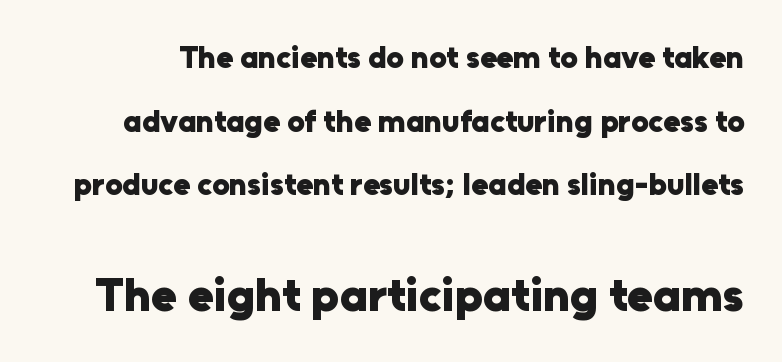
Q: Is the text bold? A: Yes.
Q: Is the text italic (slanted)? A: No, it is upright.
Q: Is the typeface a serif or a sans-serif typeface? A: Sans-serif.
Q: Is the text underlined? A: No.
Q: Is the spacing between letters normal or unusually wide? A: Normal.
Q: Is the spacing between lines tight, normal or loose? A: Loose.
Q: Which block of text is set in a larger size, the first (top) or the second (bottom)? A: The second (bottom) one.
Q: Width (condensed, normal, or wide)? A: Normal.
Q: Stroke contrast? A: Low.
Q: x-height? A: Medium.
Q: Monospaced? A: No.
